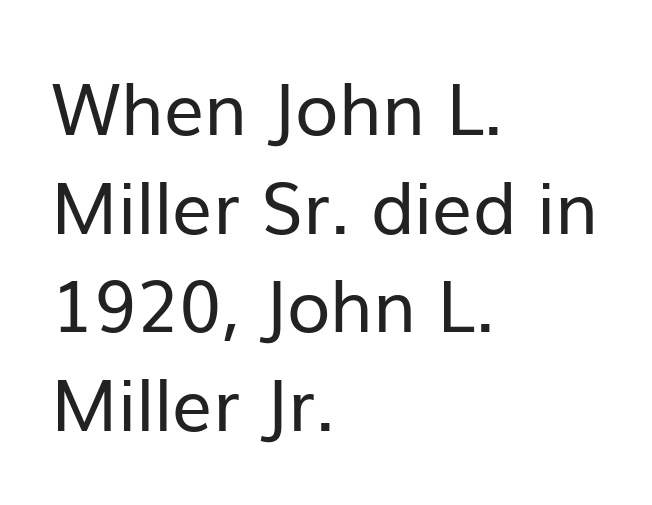
Character widths vary here, with narrow letters taking less room than wide ones. Weight: in the light-to-regular range. The designer went with a sans here, leaving each stem footless. The rag falls on the right side of this text block.
